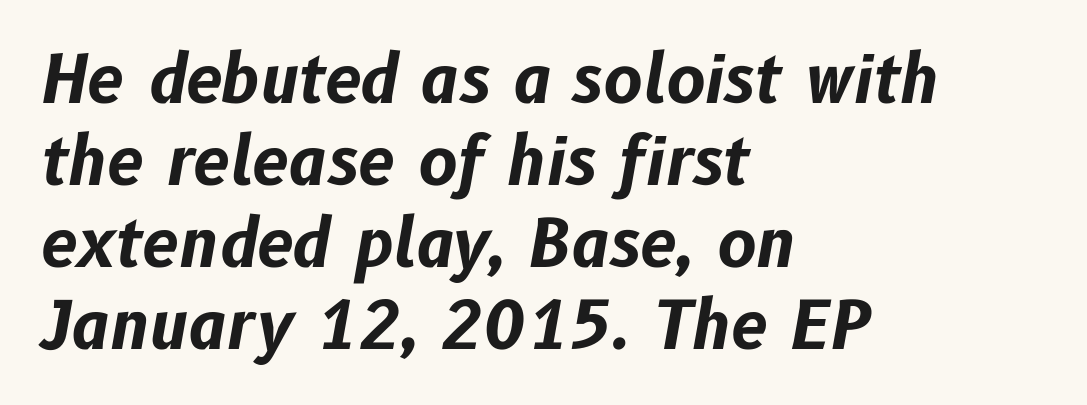
The image shows 66 px bold type, italic (leaning right); set left-aligned, line spacing 1.24x, normal letter spacing, not underlined; low stroke contrast and a medium x-height.
